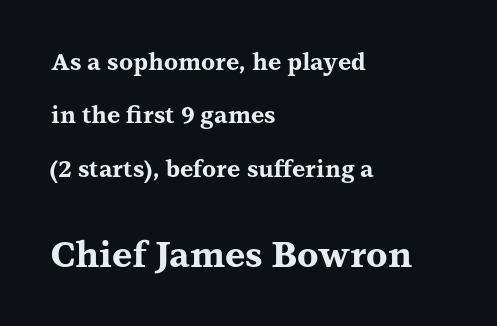
{"serif": "yes", "italic": "no", "bold": "yes", "weight": "bold", "width": "wide", "stroke_contrast": "medium", "x_height": "medium", "monospaced": "no", "underline": "no", "align": "left", "line_spacing": "loose", "line_spacing_ratio": 2.32, "letter_spacing": "normal", "letter_spacing_em": 0.0, "larger_block": "second", "size_ratio": 1.52, "glyph_px": 35}
